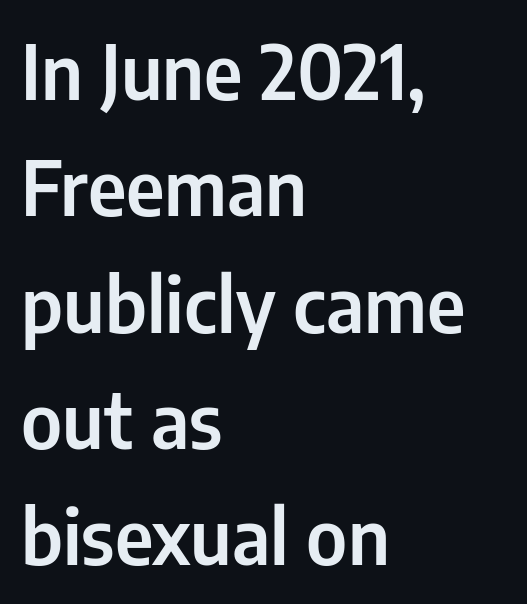
Q: Is the text italic (slanted)? A: No, it is upright.
Q: Is the typeface a serif or a sans-serif typeface? A: Sans-serif.
Q: Is the text underlined? A: No.
Q: How is the paragraph aligned? A: Left-aligned.
Q: Is the spacing between letters normal or unusually wide? A: Normal.
Q: Is the spacing between lines tight, normal or loose? A: Normal.
Q: Width (condensed, normal, or wide)? A: Condensed.
Q: Stroke contrast? A: Low.
Q: x-height? A: Medium.
Q: Monospaced? A: No.
